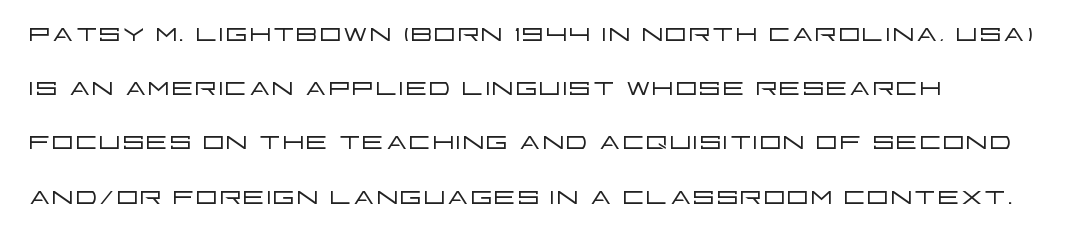
Q: Is the text bold? A: No.
Q: Is the text italic (slanted)? A: No, it is upright.
Q: Is the typeface a serif or a sans-serif typeface? A: Sans-serif.
Q: Is the text underlined? A: No.
Q: How is the paragraph aligned? A: Left-aligned.
Q: Is the spacing between letters normal or unusually wide? A: Normal.
Q: Is the spacing between lines tight, normal or loose? A: Normal.
Q: Width (condensed, normal, or wide)? A: Wide.
Q: Stroke contrast? A: Low.
Q: x-height? A: Large.
Q: Monospaced? A: No.
